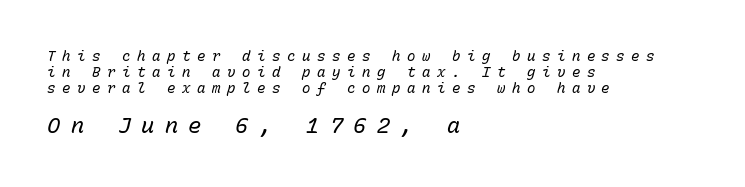
Q: Is the text bold? A: No.
Q: Is the text italic (slanted)? A: Yes, it leans right by about 15 degrees.
Q: Is the text underlined? A: No.
Q: How is the paragraph aligned? A: Left-aligned.
Q: Is the spacing between letters normal or unusually wide? A: Unusually wide.
Q: Is the spacing between lines tight, normal or loose? A: Tight.
Q: Which block of text is set in a larger size, the first (top) or the second (bottom)? A: The second (bottom) one.
